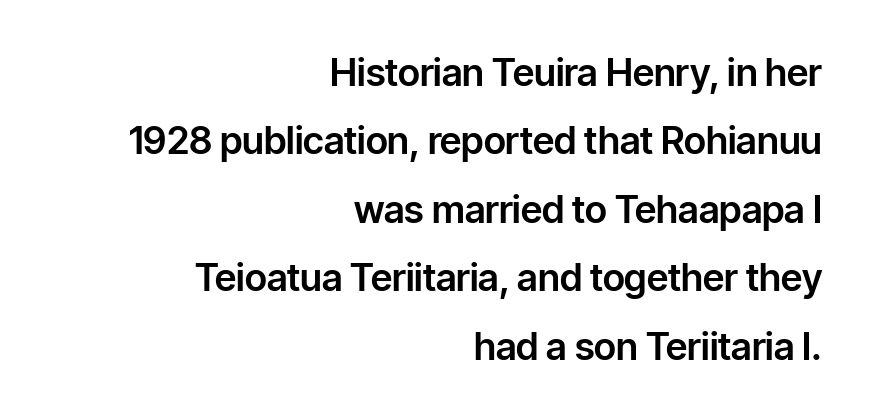
{"serif": "no", "italic": "no", "width": "normal", "stroke_contrast": "low", "x_height": "medium", "monospaced": "no", "underline": "no", "align": "right", "line_spacing_ratio": 1.8, "letter_spacing": "normal", "letter_spacing_em": 0.0, "glyph_px": 38}
